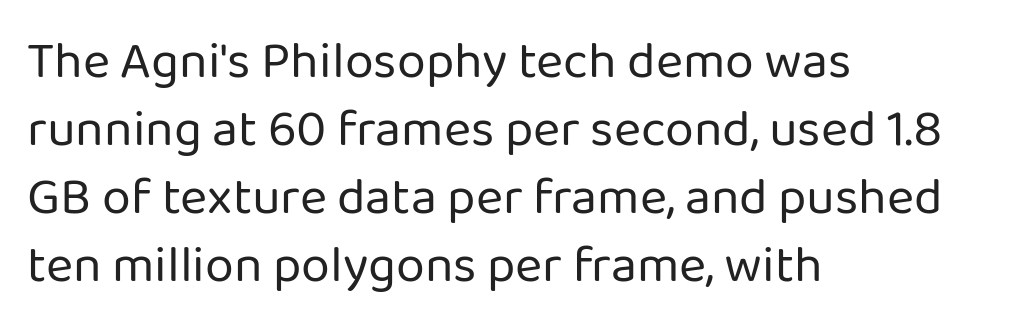
{"serif": "no", "italic": "no", "bold": "no", "weight": "regular", "width": "normal", "stroke_contrast": "low", "x_height": "medium", "monospaced": "no", "underline": "no", "align": "left", "line_spacing": "normal", "line_spacing_ratio": 1.31, "letter_spacing": "normal", "letter_spacing_em": 0.0, "glyph_px": 52}
